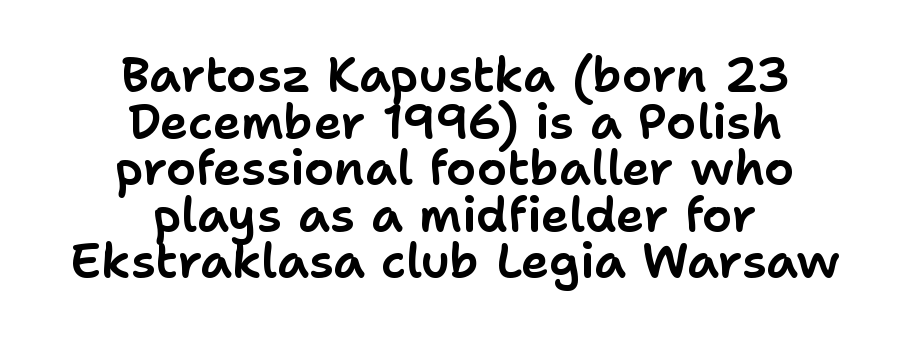
The image shows 48 px sans-serif type, upright; set centered, tight line spacing (0.97x), normal letter spacing, not underlined; low stroke contrast and a medium x-height.
